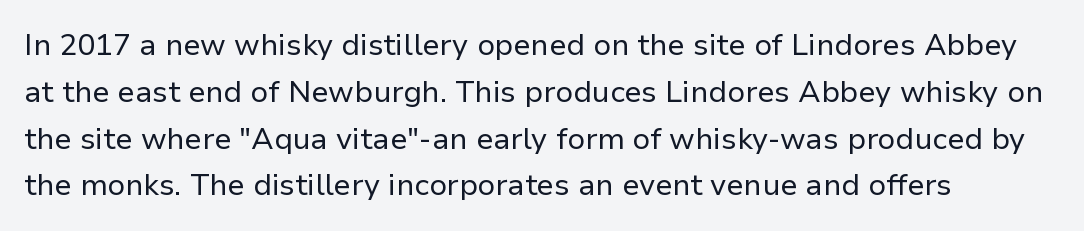
{"serif": "no", "italic": "no", "bold": "no", "weight": "regular", "width": "normal", "stroke_contrast": "low", "x_height": "medium", "monospaced": "no", "underline": "no", "align": "left", "line_spacing": "normal", "line_spacing_ratio": 1.56, "letter_spacing": "normal", "letter_spacing_em": 0.0, "glyph_px": 30}
